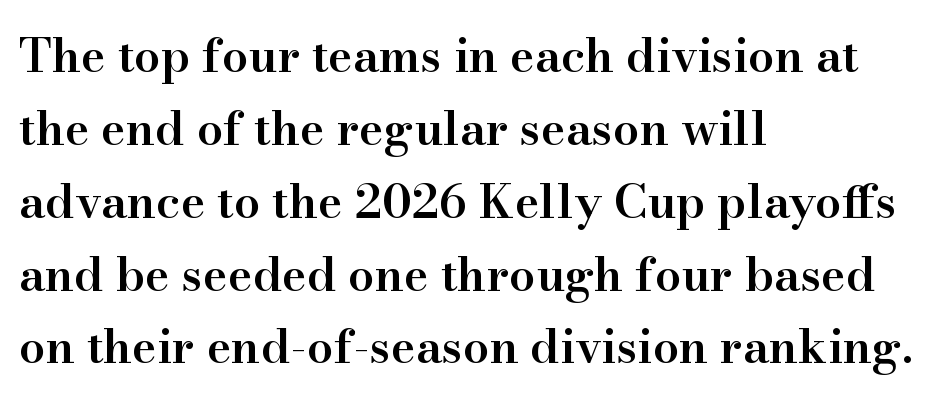
{"serif": "yes", "italic": "no", "bold": "semi", "weight": "semibold", "width": "normal", "stroke_contrast": "high", "x_height": "small", "monospaced": "no", "underline": "no", "align": "left", "line_spacing": "normal", "line_spacing_ratio": 1.55, "letter_spacing": "normal", "letter_spacing_em": 0.0, "glyph_px": 47}
